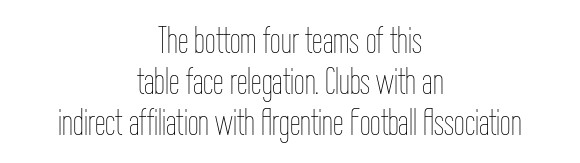
Q: Is the text bold? A: No.
Q: Is the text italic (slanted)? A: No, it is upright.
Q: Is the text underlined? A: No.
Q: How is the paragraph aligned? A: Centered.
Q: Is the spacing between letters normal or unusually wide? A: Normal.
Q: Is the spacing between lines tight, normal or loose? A: Tight.
Q: Width (condensed, normal, or wide)? A: Condensed.
Q: Stroke contrast? A: Low.
Q: x-height? A: Medium.
Q: Monospaced? A: No.
